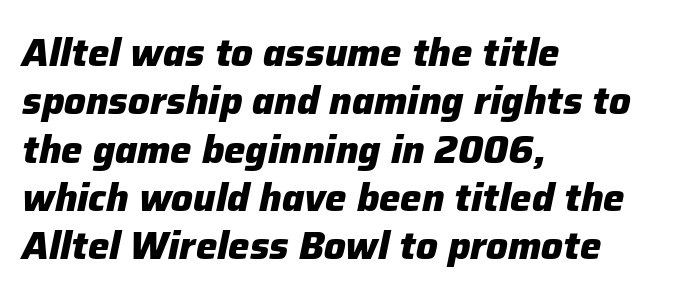
This sample is left-justified, so line endings fall wherever the words run out. Descenders hang freely into open space. How heavy is the stroke? Heavy — this is a bold. This sample uses an oblique cut, with every glyph tilted off the vertical.
